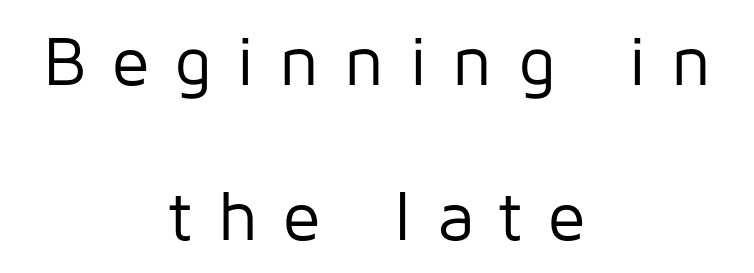
The image shows 70 px regular-weight sans-serif type, upright; set centered, loose line spacing (2.22x), unusually wide letter spacing (+0.35 em), not underlined; low stroke contrast and a medium x-height.
